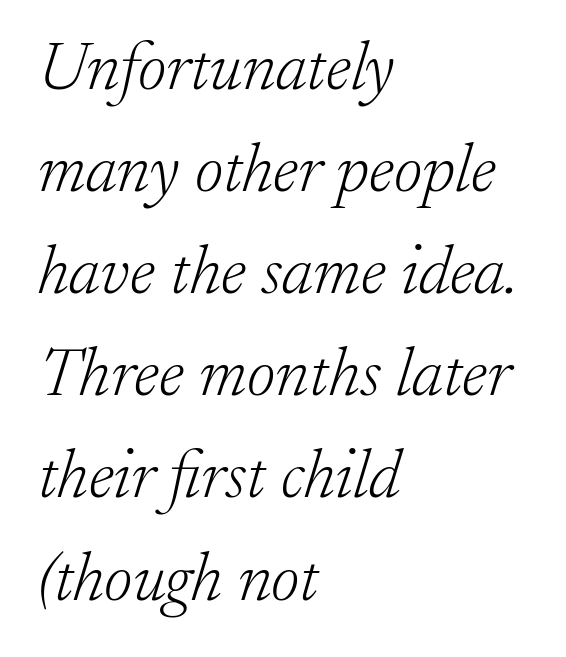
The image shows 69 px light serif type, italic (leaning right); set left-aligned, normal line spacing (1.48x), normal letter spacing, not underlined; low stroke contrast and a small x-height.
